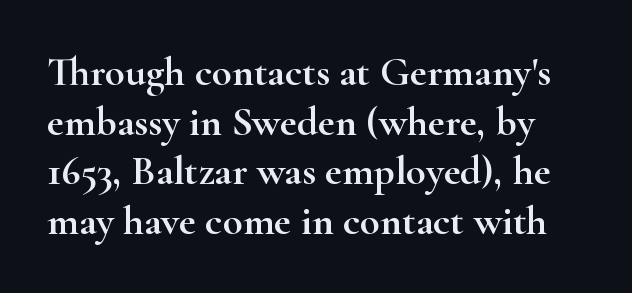
Is this a fixed-width face? No — the glyphs have proportional, varying widths. Characters remain perfectly vertical along every line. Small tapered or slab feet sit at the stroke ends, so this counts as serif. Has an underline been added? It has not. Look at the tracking — it's just the regular setting, nothing added.
